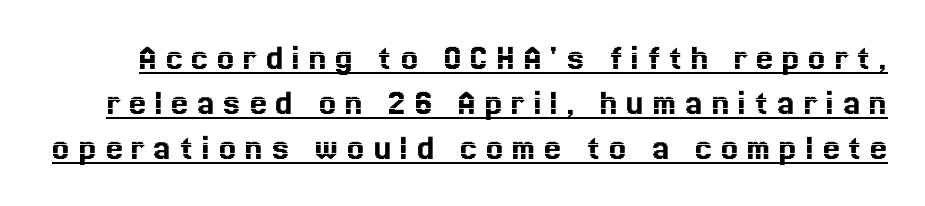
The image shows 38 px text type, upright; set line spacing 1.19x, unusually wide letter spacing (+0.23 em), underlined; a medium x-height.
